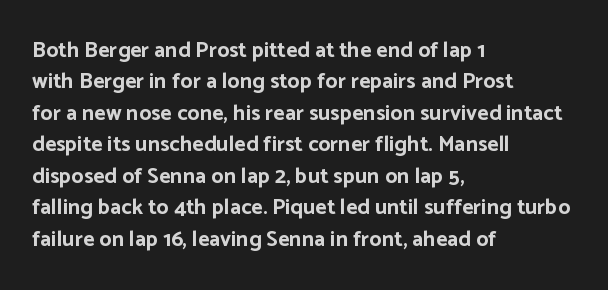
Q: Is the text bold? A: Yes.
Q: Is the text italic (slanted)? A: No, it is upright.
Q: Is the text underlined? A: No.
Q: How is the paragraph aligned? A: Left-aligned.
Q: Is the spacing between letters normal or unusually wide? A: Normal.
Q: Is the spacing between lines tight, normal or loose? A: Normal.
